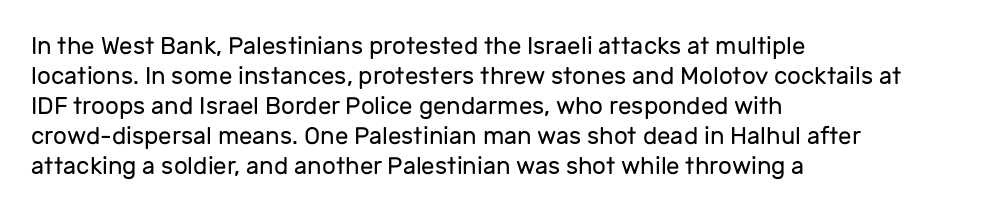
Q: Is the text bold? A: No.
Q: Is the text italic (slanted)? A: No, it is upright.
Q: Is the text underlined? A: No.
Q: How is the paragraph aligned? A: Left-aligned.
Q: Is the spacing between letters normal or unusually wide? A: Normal.
Q: Is the spacing between lines tight, normal or loose? A: Normal.
